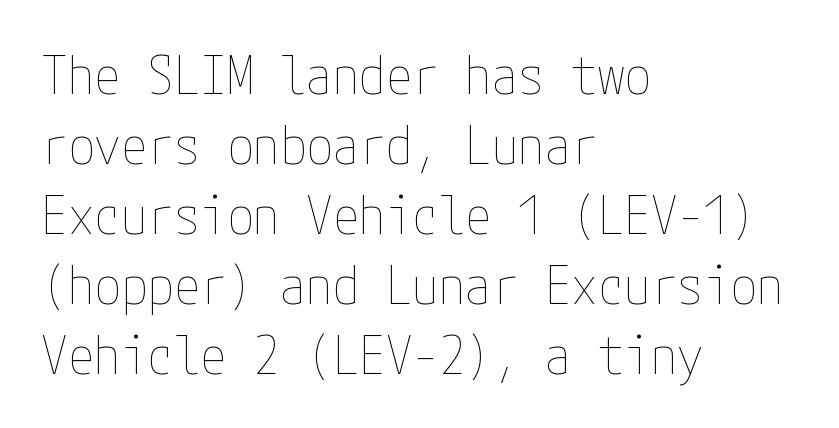
Q: Is the text bold? A: No.
Q: Is the text italic (slanted)? A: No, it is upright.
Q: Is the text underlined? A: No.
Q: How is the paragraph aligned? A: Left-aligned.
Q: Is the spacing between letters normal or unusually wide? A: Normal.
Q: Is the spacing between lines tight, normal or loose? A: Normal.
Q: Width (condensed, normal, or wide)? A: Condensed.
Q: Stroke contrast? A: Low.
Q: x-height? A: Medium.
